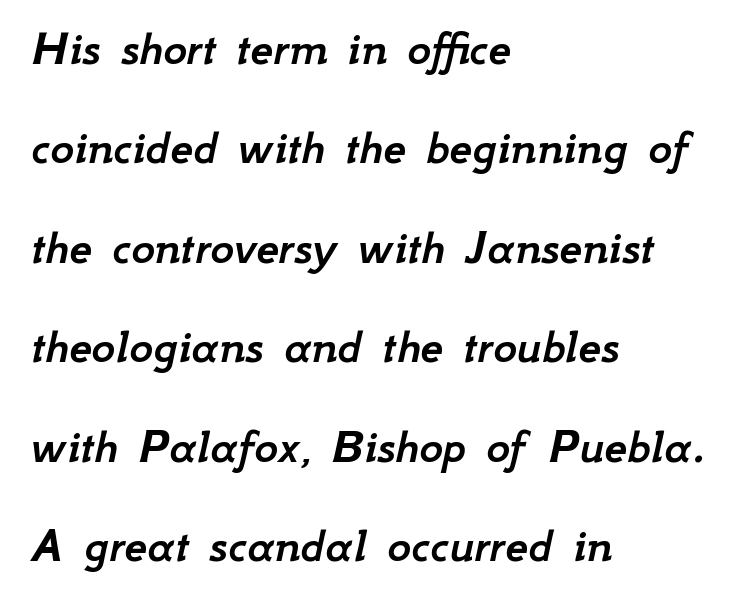
Q: Is the text italic (slanted)? A: Yes, it leans right by about 12 degrees.
Q: Is the text underlined? A: No.
Q: How is the paragraph aligned? A: Left-aligned.
Q: Is the spacing between letters normal or unusually wide? A: Normal.
Q: Is the spacing between lines tight, normal or loose? A: Loose.
Q: Width (condensed, normal, or wide)? A: Normal.
Q: Stroke contrast? A: Low.
Q: x-height? A: Small.
Q: Monospaced? A: No.
